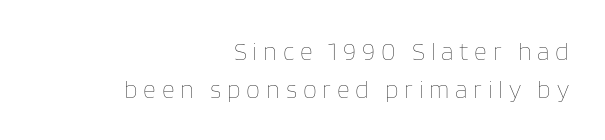
All the whitespace from short lines collects on the left. Posture: straight, roman, zero tilt. No heavy texture on the line: the type isn't bold. The lines sit at an ordinary, default distance from one another. Decoration check: the copy has no underline.
